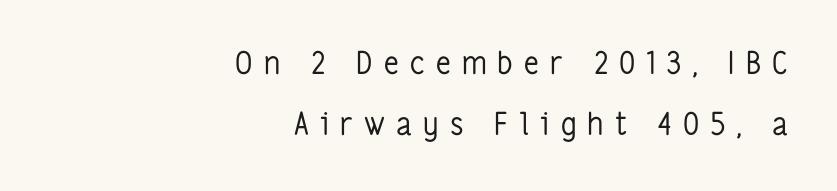
The image shows 31 px regular-weight, condensed sans-serif type, upright; set right-aligned, loose line spacing (1.96x), unusually wide letter spacing (+0.36 em), not underlined; low stroke contrast and a medium x-height.
